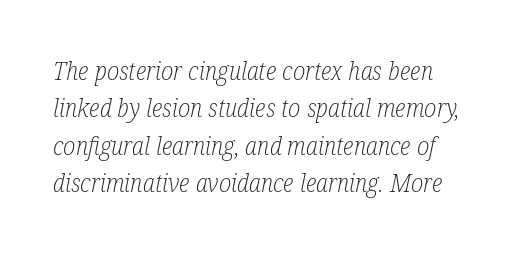
{"italic": "yes", "lean": "right", "slant_degrees": 12, "bold": "no", "underline": "no", "line_spacing": "normal", "line_spacing_ratio": 1.5, "letter_spacing": "normal", "letter_spacing_em": 0.0, "glyph_px": 25}
